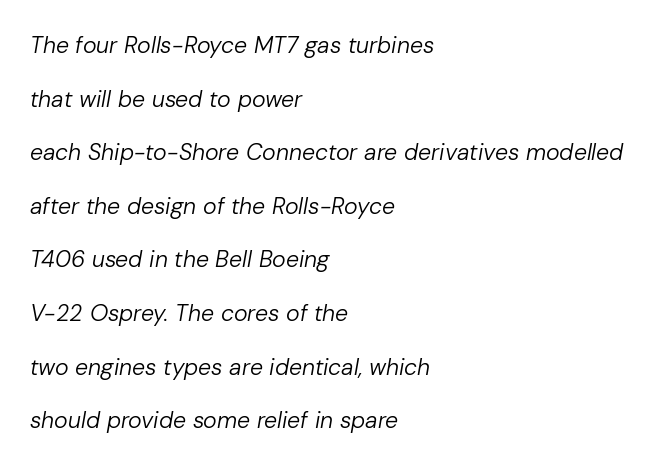
The cut favours lightness, reaching ordinary text weight at its darkest. You could fit nearly another row in the gap between these rows. A clean baseline with only descenders dipping below it. An italicized treatment has been applied to the whole sample.
